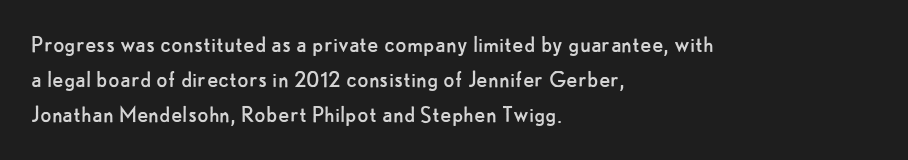
Q: Is the text bold? A: No.
Q: Is the text italic (slanted)? A: No, it is upright.
Q: Is the text underlined? A: No.
Q: How is the paragraph aligned? A: Left-aligned.
Q: Is the spacing between letters normal or unusually wide? A: Normal.
Q: Is the spacing between lines tight, normal or loose? A: Normal.
